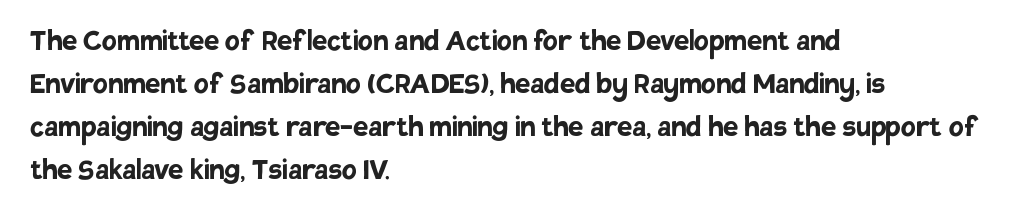
The image shows 34 px semibold sans-serif type, upright; set left-aligned, normal line spacing (1.26x), normal letter spacing, not underlined; low stroke contrast and a large x-height.
